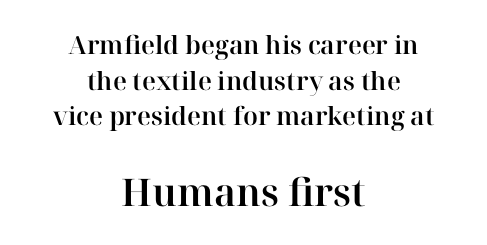
The image shows 38 px serif type, upright; set centered, normal line spacing (1.43x), normal letter spacing, not underlined; the second (bottom) block is 1.52x larger; high stroke contrast and a medium x-height.
